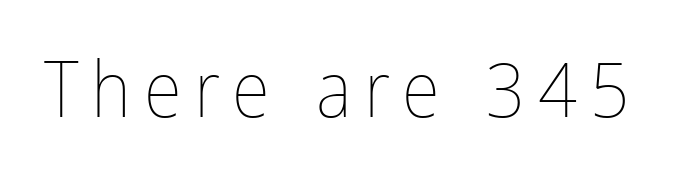
The strokes are not fattened; the text isn't bold. Unmarked baselines from the first word to the last. This sample uses an upright cut, with every glyph sitting square on the baseline. You could not count columns in this text — the font is proportionally spaced.
